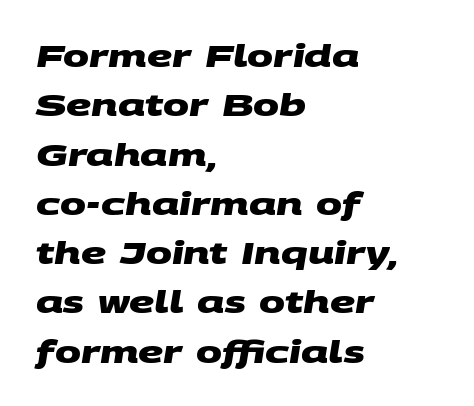
{"serif": "no", "bold": "yes", "weight": "heavy", "width": "wide", "stroke_contrast": "medium", "x_height": "large", "monospaced": "no", "underline": "no", "align": "left", "line_spacing": "normal", "line_spacing_ratio": 1.59, "letter_spacing": "normal", "letter_spacing_em": 0.0, "glyph_px": 31}
